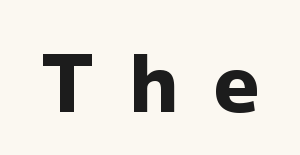
Q: Is the text bold? A: Yes.
Q: Is the text italic (slanted)? A: No, it is upright.
Q: Is the typeface a serif or a sans-serif typeface? A: Sans-serif.
Q: Is the text underlined? A: No.
Q: Is the spacing between letters normal or unusually wide? A: Unusually wide.
Q: Width (condensed, normal, or wide)? A: Normal.
Q: Stroke contrast? A: Low.
Q: x-height? A: Medium.
Q: Monospaced? A: No.
